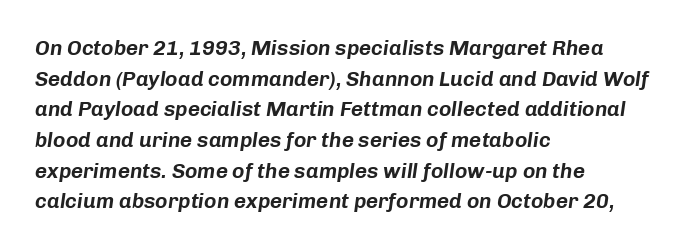
Has an underline been added? It has not. Italic? Definitely — the glyphs are oblique. The block of text has a typical density, with ordinary space between rows. Each word holds together tightly as a unit, with standard inter-letter gaps. The passage is arranged the way most books set body copy — flush left.
